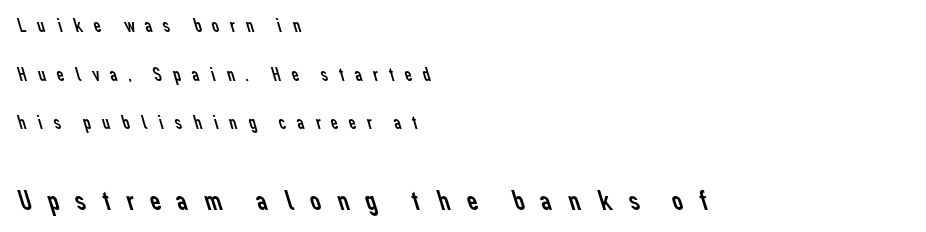
Q: Is the text bold? A: No.
Q: Is the typeface a serif or a sans-serif typeface? A: Sans-serif.
Q: Is the text underlined? A: No.
Q: How is the paragraph aligned? A: Left-aligned.
Q: Is the spacing between letters normal or unusually wide? A: Unusually wide.
Q: Is the spacing between lines tight, normal or loose? A: Loose.
Q: Which block of text is set in a larger size, the first (top) or the second (bottom)? A: The second (bottom) one.
Q: Width (condensed, normal, or wide)? A: Normal.
Q: Stroke contrast? A: Low.
Q: x-height? A: Medium.
Q: Monospaced? A: No.
